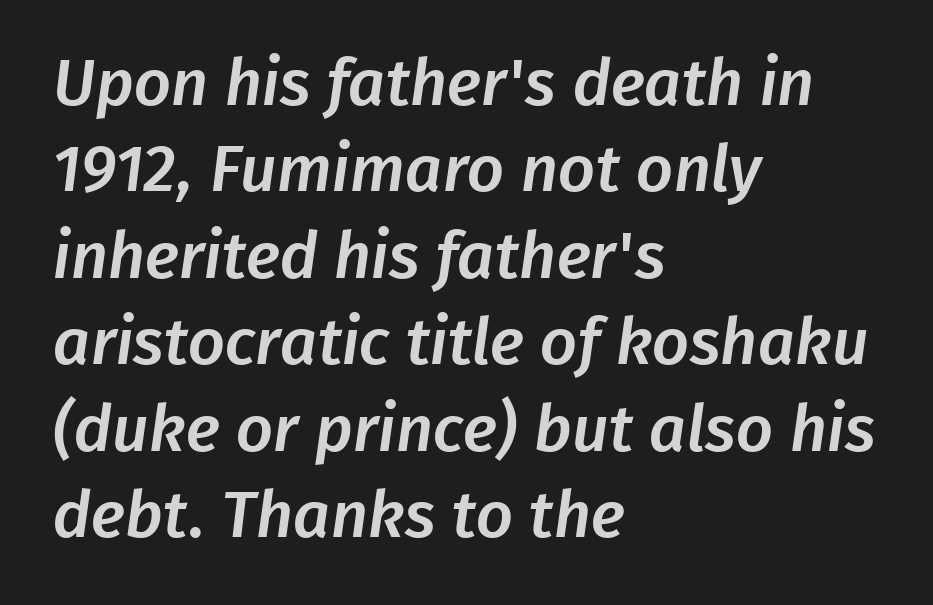
Baseline-to-baseline distance is the conventional proportion of letter height. The baseline area is clear. Visually the block forms a straight wall on the left and a jagged coastline on the right. The letters sit at their default tracking, neither squeezed nor spread. The type family on display is of the sans-serif kind. Spacing verdict: proportional, widths tailored to each character.
